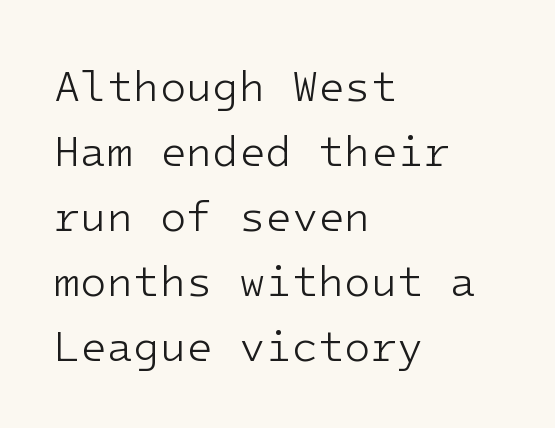
Q: Is the text bold? A: No.
Q: Is the text italic (slanted)? A: No, it is upright.
Q: Is the typeface a serif or a sans-serif typeface? A: Sans-serif.
Q: Is the text underlined? A: No.
Q: How is the paragraph aligned? A: Left-aligned.
Q: Is the spacing between letters normal or unusually wide? A: Normal.
Q: Is the spacing between lines tight, normal or loose? A: Normal.
Q: Width (condensed, normal, or wide)? A: Normal.
Q: Stroke contrast? A: Low.
Q: x-height? A: Medium.
Q: Monospaced? A: Yes.
